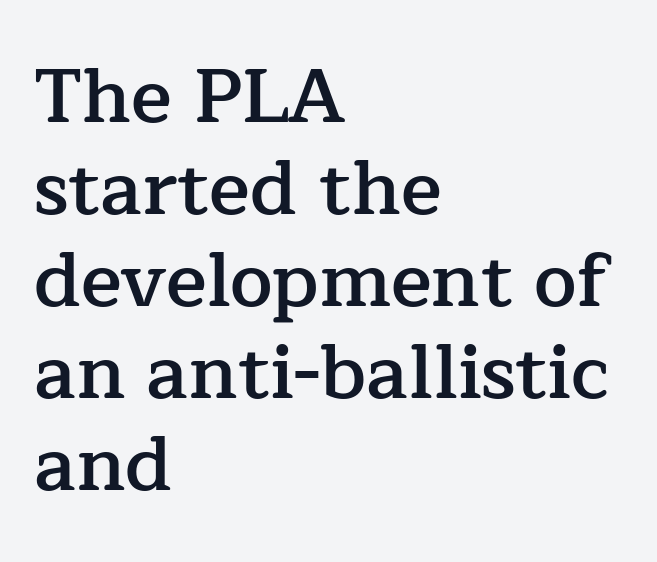
Q: Is the text bold? A: Semi-bold.
Q: Is the text italic (slanted)? A: No, it is upright.
Q: Is the typeface a serif or a sans-serif typeface? A: Serif.
Q: Is the text underlined? A: No.
Q: How is the paragraph aligned? A: Left-aligned.
Q: Is the spacing between letters normal or unusually wide? A: Normal.
Q: Width (condensed, normal, or wide)? A: Normal.
Q: Stroke contrast? A: Low.
Q: x-height? A: Medium.
Q: Monospaced? A: No.
